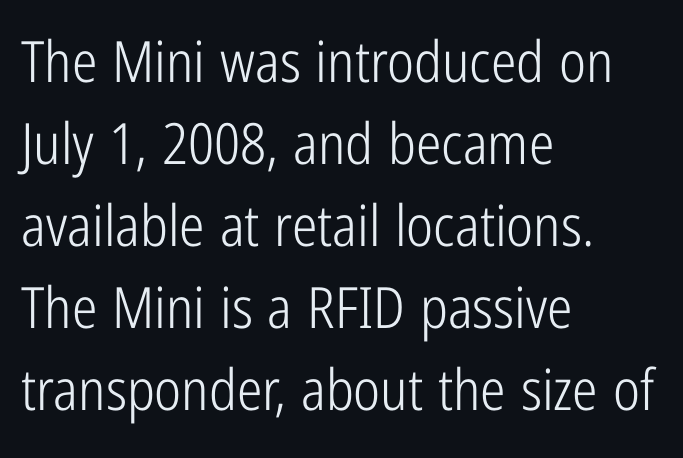
Q: Is the text bold? A: No.
Q: Is the text italic (slanted)? A: No, it is upright.
Q: Is the typeface a serif or a sans-serif typeface? A: Sans-serif.
Q: Is the text underlined? A: No.
Q: How is the paragraph aligned? A: Left-aligned.
Q: Is the spacing between letters normal or unusually wide? A: Normal.
Q: Is the spacing between lines tight, normal or loose? A: Normal.
Q: Width (condensed, normal, or wide)? A: Condensed.
Q: Stroke contrast? A: Low.
Q: x-height? A: Medium.
Q: Monospaced? A: No.
